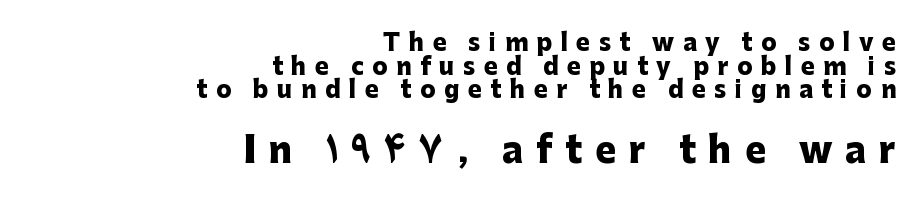
{"serif": "no", "italic": "no", "bold": "yes", "weight": "heavy", "width": "normal", "stroke_contrast": "low", "x_height": "medium", "monospaced": "no", "underline": "no", "align": "right", "line_spacing": "tight", "line_spacing_ratio": 1.03, "letter_spacing": "wide", "letter_spacing_em": 0.37, "larger_block": "second", "size_ratio": 1.52, "glyph_px": 35}
